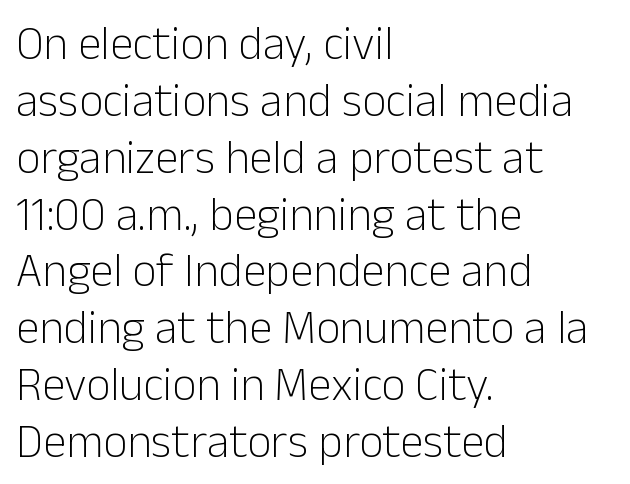
The rendering shows plain stroke endings on the letterforms — a sans-serif design. Tracking here is standard; glyphs follow each other at the usual distance. Think of a printed novel: that variable character pitch is what you see here. Each stroke keeps to a modest, everyday thickness or less.
